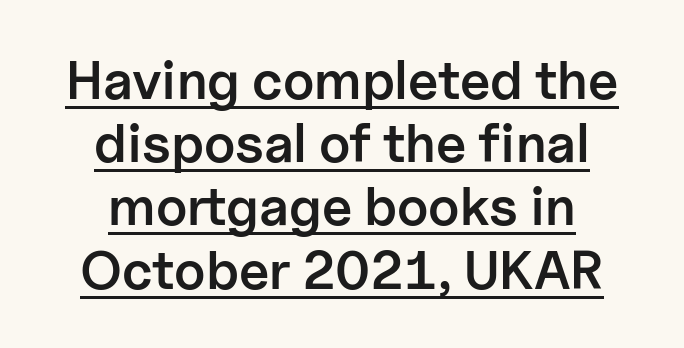
The image shows 54 px semibold sans-serif type, upright; set centered, line spacing 1.17x, normal letter spacing, underlined; low stroke contrast and a medium x-height.
